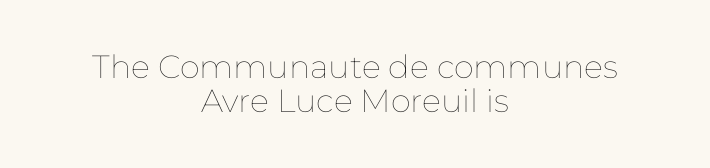
Q: Is the text bold? A: No.
Q: Is the text italic (slanted)? A: No, it is upright.
Q: Is the text underlined? A: No.
Q: How is the paragraph aligned? A: Centered.
Q: Is the spacing between letters normal or unusually wide? A: Normal.
Q: Is the spacing between lines tight, normal or loose? A: Tight.
Q: Width (condensed, normal, or wide)? A: Normal.
Q: Stroke contrast? A: Low.
Q: x-height? A: Medium.
Q: Monospaced? A: No.
